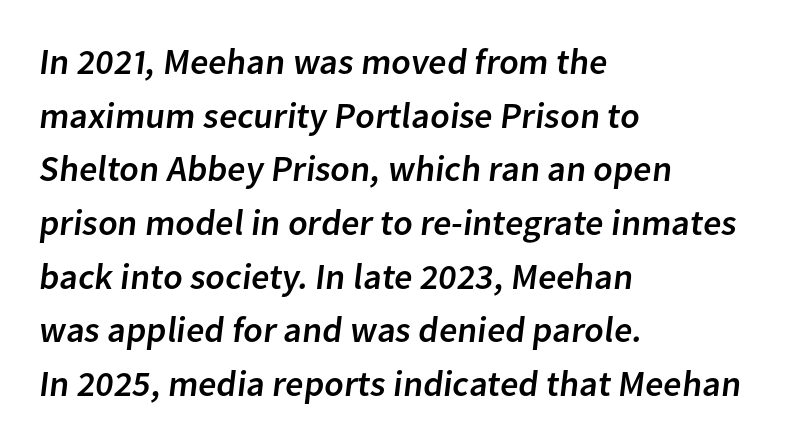
{"serif": "no", "width": "normal", "stroke_contrast": "low", "x_height": "medium", "monospaced": "no", "underline": "no", "align": "left", "line_spacing": "normal", "line_spacing_ratio": 1.49, "letter_spacing": "normal", "letter_spacing_em": 0.0, "glyph_px": 36}
